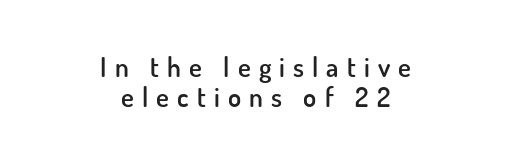
Q: Is the text bold? A: Semi-bold.
Q: Is the text italic (slanted)? A: No, it is upright.
Q: Is the text underlined? A: No.
Q: How is the paragraph aligned? A: Centered.
Q: Is the spacing between letters normal or unusually wide? A: Unusually wide.
Q: Is the spacing between lines tight, normal or loose? A: Tight.
